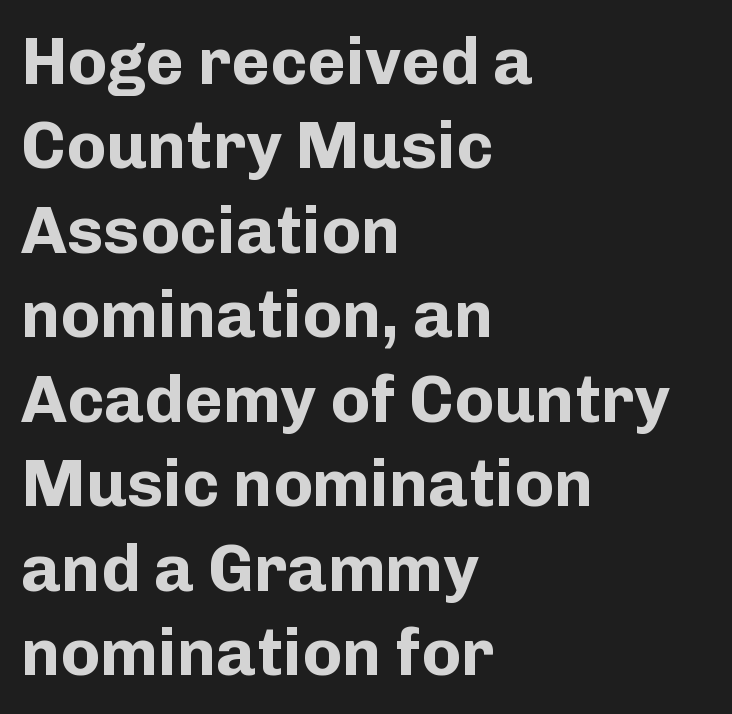
Q: Is the text bold? A: Yes.
Q: Is the text italic (slanted)? A: No, it is upright.
Q: Is the typeface a serif or a sans-serif typeface? A: Sans-serif.
Q: Is the text underlined? A: No.
Q: How is the paragraph aligned? A: Left-aligned.
Q: Is the spacing between letters normal or unusually wide? A: Normal.
Q: Is the spacing between lines tight, normal or loose? A: Normal.
Q: Width (condensed, normal, or wide)? A: Normal.
Q: Stroke contrast? A: Low.
Q: x-height? A: Medium.
Q: Monospaced? A: No.
